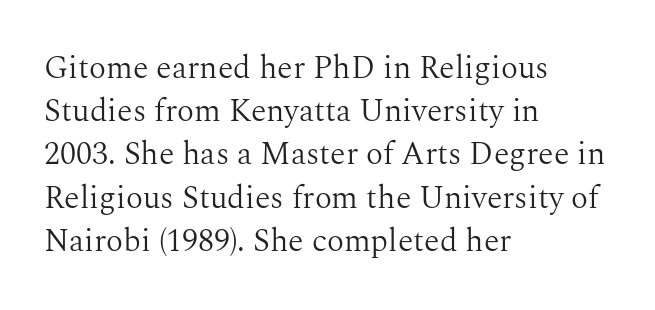
The image shows 32 px light serif type, upright; set left-aligned, normal line spacing (1.35x), normal letter spacing, not underlined; medium stroke contrast and a medium x-height.
